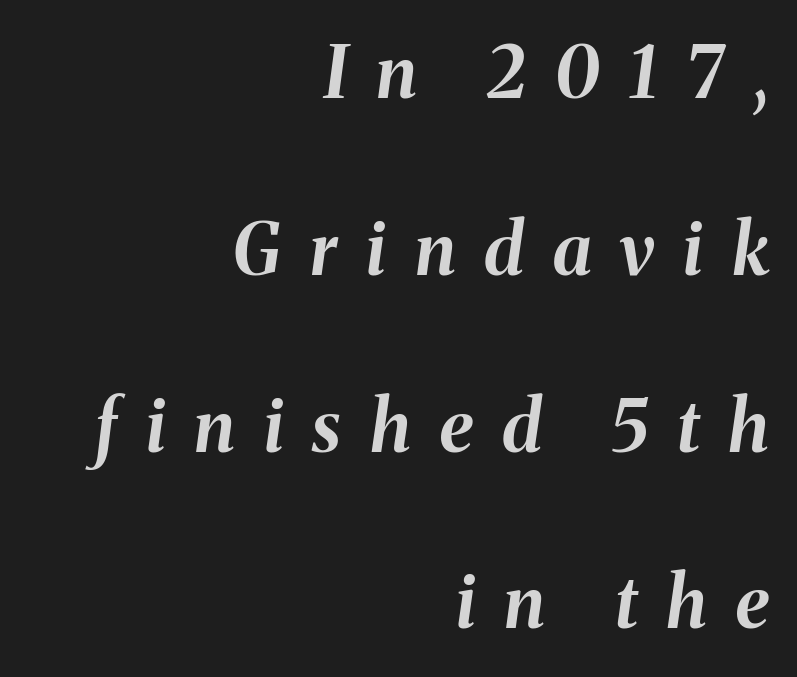
The image shows 71 px bold type, italic (leaning right); set right-aligned, loose line spacing (2.49x), unusually wide letter spacing (+0.41 em), not underlined; medium stroke contrast and a medium x-height.
